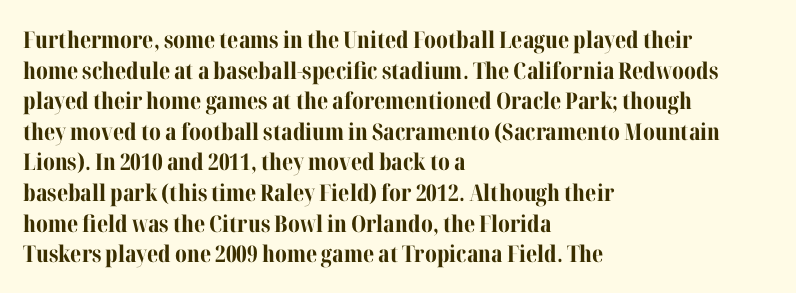
{"italic": "no", "bold": "yes", "underline": "no", "align": "left", "line_spacing": "normal", "line_spacing_ratio": 1.33, "letter_spacing": "normal", "letter_spacing_em": 0.0, "glyph_px": 23}
